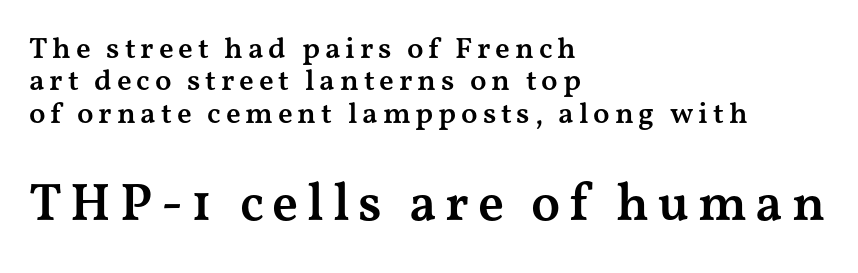
{"serif": "yes", "italic": "no", "bold": "semi", "weight": "semibold", "width": "wide", "stroke_contrast": "medium", "x_height": "medium", "monospaced": "no", "underline": "no", "align": "left", "line_spacing": "tight", "line_spacing_ratio": 1.08, "larger_block": "second", "size_ratio": 1.77, "glyph_px": 53}
